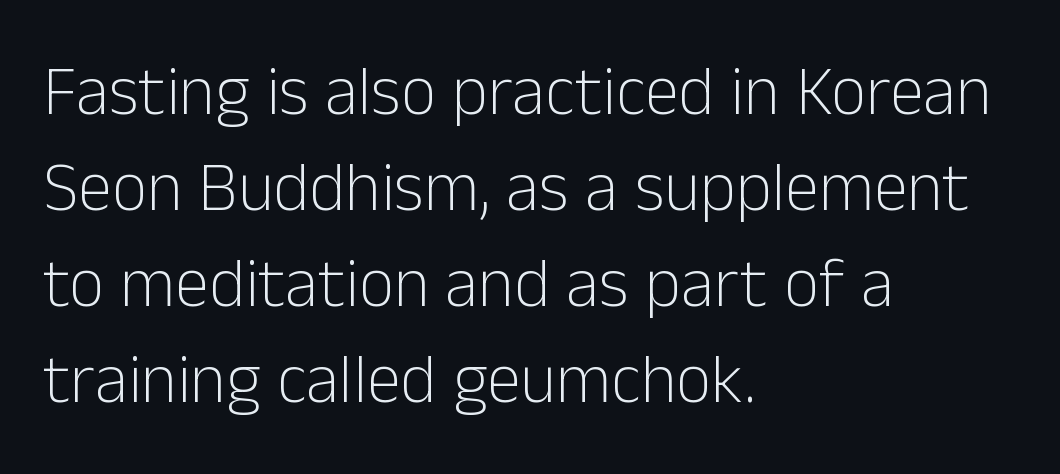
Short and long lines alike share a common starting point at left. Words float on clear page, feet unadorned. Reading down the column, the eye jumps a familiar distance to each next line. The letters stand straight up with perfectly vertical stems. Nothing heavy about these letters — not bold at all.
